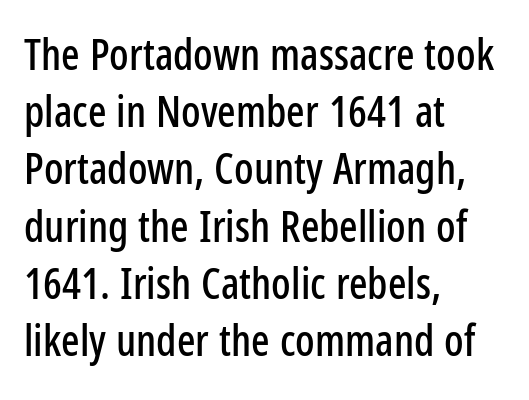
The image shows 43 px condensed sans-serif type, upright; set left-aligned, normal line spacing (1.33x), normal letter spacing, not underlined; low stroke contrast and a medium x-height.
